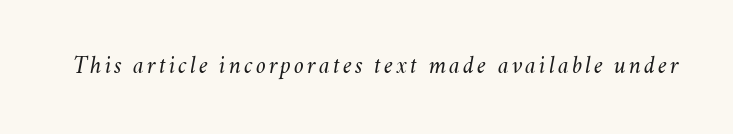
{"italic": "yes", "lean": "right", "slant_degrees": 11, "bold": "no", "underline": "no", "glyph_px": 25}
